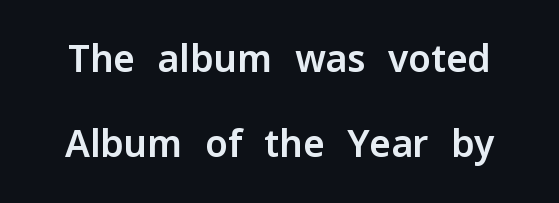
Spacing verdict: proportional, widths tailored to each character. Rendered with straight, roman letterforms. A bare baseline throughout the passage. Horizontal bands of white between lines are thick stripes.
